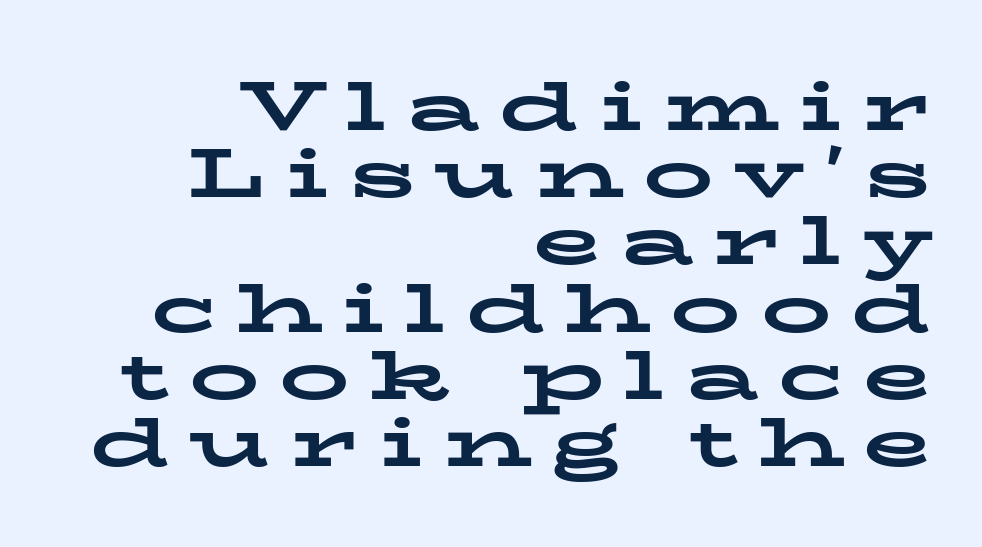
Q: Is the text bold? A: Yes.
Q: Is the text italic (slanted)? A: No, it is upright.
Q: Is the typeface a serif or a sans-serif typeface? A: Serif.
Q: Is the text underlined? A: No.
Q: How is the paragraph aligned? A: Right-aligned.
Q: Is the spacing between letters normal or unusually wide? A: Unusually wide.
Q: Is the spacing between lines tight, normal or loose? A: Tight.
Q: Width (condensed, normal, or wide)? A: Wide.
Q: Stroke contrast? A: Low.
Q: x-height? A: Medium.
Q: Monospaced? A: No.
